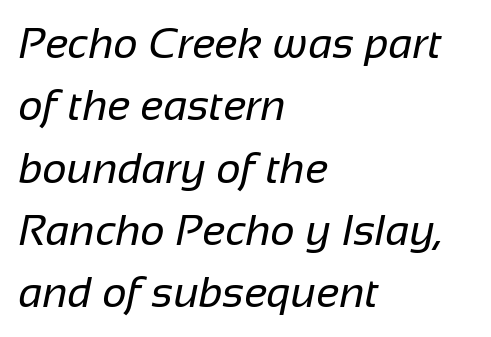
Q: Is the text bold? A: No.
Q: Is the typeface a serif or a sans-serif typeface? A: Sans-serif.
Q: Is the text underlined? A: No.
Q: How is the paragraph aligned? A: Left-aligned.
Q: Is the spacing between letters normal or unusually wide? A: Normal.
Q: Is the spacing between lines tight, normal or loose? A: Normal.
Q: Width (condensed, normal, or wide)? A: Normal.
Q: Stroke contrast? A: Low.
Q: x-height? A: Medium.
Q: Monospaced? A: No.
